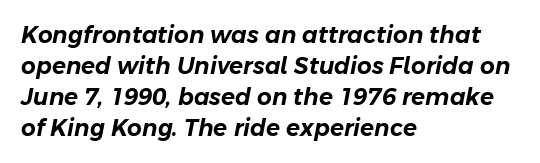
The text carries the slant typical of an italic or oblique font. The words here are not underlined. The designer left line spacing at the default. Short and long lines alike share a common starting point at left. Look at the tracking — it's just the regular setting, nothing added.
